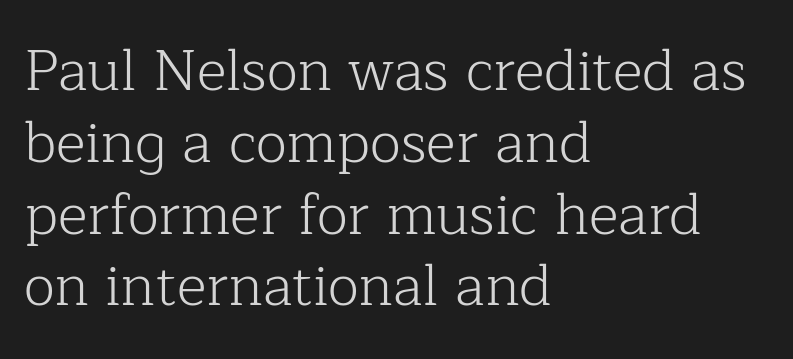
The image shows 57 px light serif type, upright; set left-aligned, normal line spacing (1.26x), normal letter spacing, not underlined; low stroke contrast and a medium x-height.
